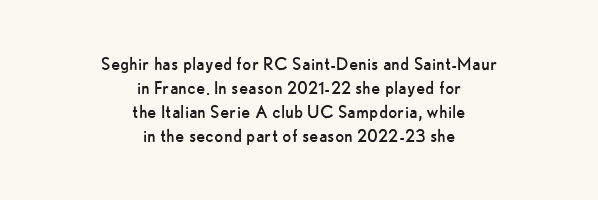
The image shows 21 px text type, upright; set centered, tight line spacing (1.14x), normal letter spacing, not underlined.
